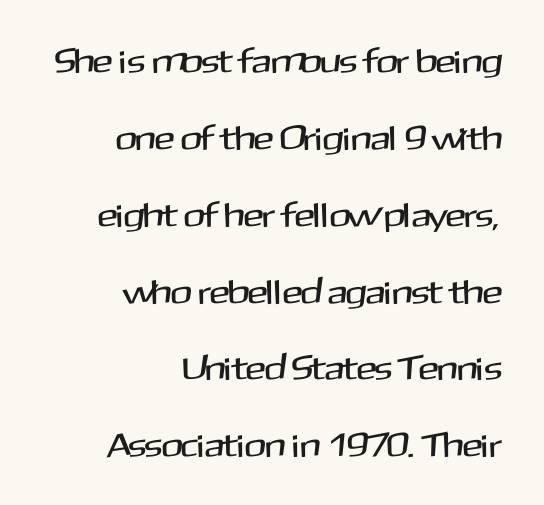
The image shows 34 px sans-serif type, upright; set right-aligned, loose line spacing (2.26x), normal letter spacing, not underlined; medium stroke contrast and a medium x-height.
